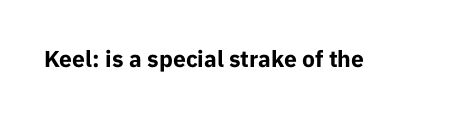
Notice how thick the strokes are: this is what a full bold looks like. In terms of letterspacing, this is plain default setting. The specimen omits any rule beneath the text block's lines. The lettering stays uniformly vertical, giving the passage a roman look.
